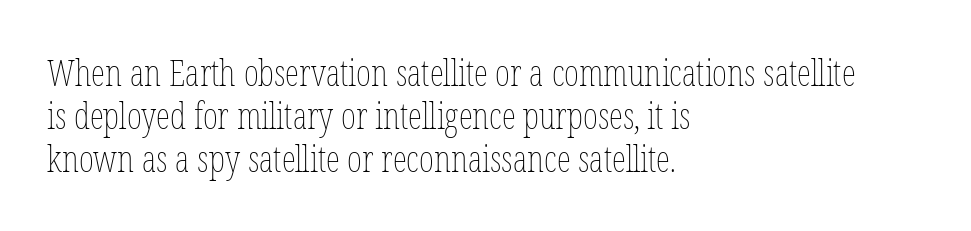
Q: Is the text bold? A: No.
Q: Is the text italic (slanted)? A: No, it is upright.
Q: Is the text underlined? A: No.
Q: How is the paragraph aligned? A: Left-aligned.
Q: Is the spacing between letters normal or unusually wide? A: Normal.
Q: Width (condensed, normal, or wide)? A: Condensed.
Q: Stroke contrast? A: Low.
Q: x-height? A: Medium.
Q: Monospaced? A: No.
